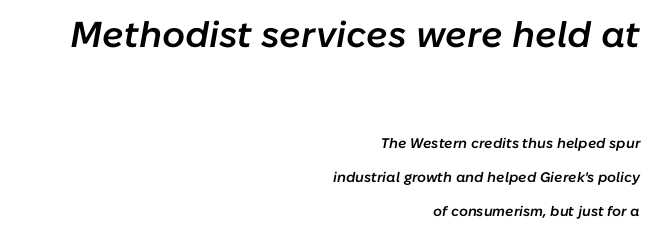
Q: Is the text bold? A: Semi-bold.
Q: Is the text italic (slanted)? A: Yes, it leans right by about 10 degrees.
Q: Is the text underlined? A: No.
Q: How is the paragraph aligned? A: Right-aligned.
Q: Is the spacing between letters normal or unusually wide? A: Normal.
Q: Is the spacing between lines tight, normal or loose? A: Loose.
Q: Which block of text is set in a larger size, the first (top) or the second (bottom)? A: The first (top) one.
Q: Width (condensed, normal, or wide)? A: Normal.
Q: Stroke contrast? A: Low.
Q: x-height? A: Medium.
Q: Monospaced? A: No.
